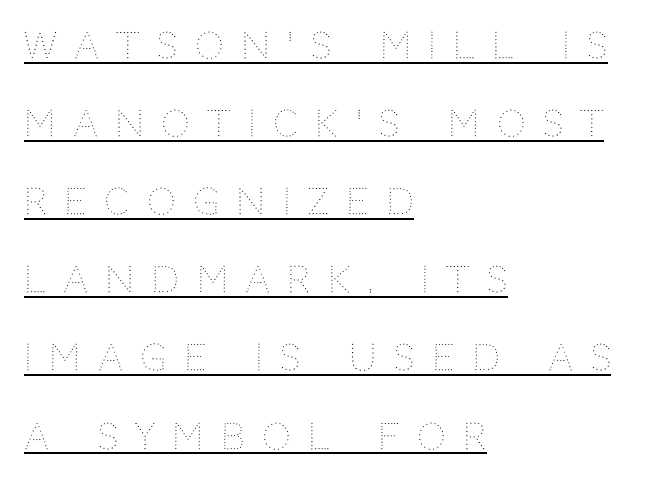
Reading down the block, your eye returns to a fixed left position each line. The typeface has the unassuming heft of standard copy or less. The designer dialed line spacing up above the default. Beneath each row of characters lies a ruled line.
